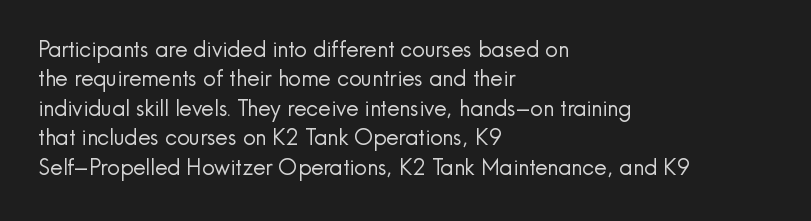
The image shows 22 px text type, upright; set left-aligned, normal line spacing (1.34x), normal letter spacing, not underlined.
